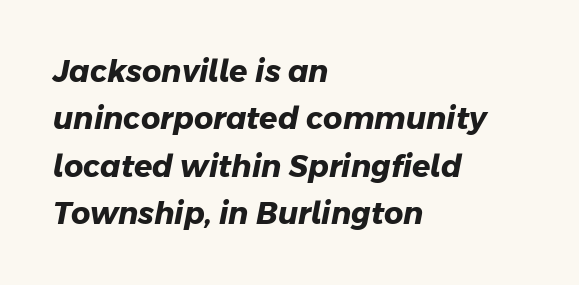
Q: Is the text bold? A: Yes.
Q: Is the typeface a serif or a sans-serif typeface? A: Sans-serif.
Q: Is the text underlined? A: No.
Q: How is the paragraph aligned? A: Left-aligned.
Q: Is the spacing between letters normal or unusually wide? A: Normal.
Q: Is the spacing between lines tight, normal or loose? A: Normal.
Q: Width (condensed, normal, or wide)? A: Normal.
Q: Stroke contrast? A: Low.
Q: x-height? A: Medium.
Q: Monospaced? A: No.
